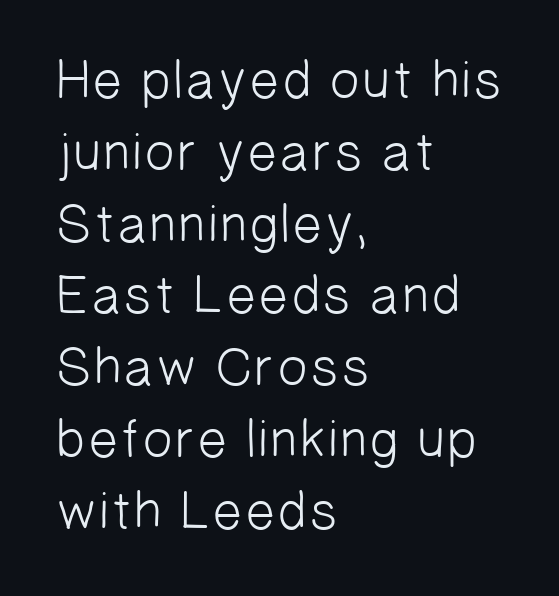
Q: Is the text bold? A: No.
Q: Is the typeface a serif or a sans-serif typeface? A: Sans-serif.
Q: Is the text underlined? A: No.
Q: How is the paragraph aligned? A: Left-aligned.
Q: Is the spacing between letters normal or unusually wide? A: Normal.
Q: Is the spacing between lines tight, normal or loose? A: Normal.
Q: Width (condensed, normal, or wide)? A: Normal.
Q: Stroke contrast? A: Low.
Q: x-height? A: Medium.
Q: Monospaced? A: No.
